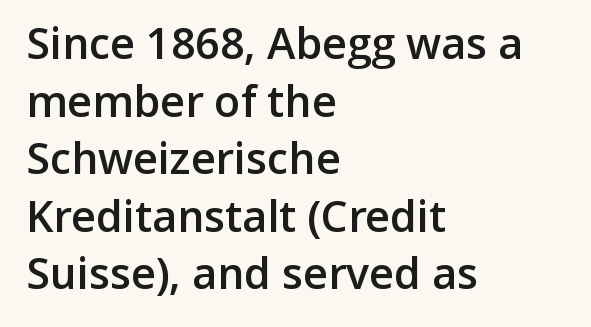
The image shows 43 px semibold sans-serif type, upright; set left-aligned, normal line spacing (1.34x), normal letter spacing, not underlined; low stroke contrast and a medium x-height.
